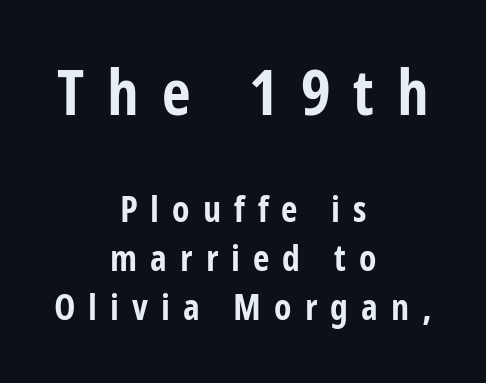
The image shows 63 px bold, condensed sans-serif type, upright; set centered, normal line spacing (1.35x), unusually wide letter spacing (+0.36 em), not underlined; the first (top) block is 1.75x larger; low stroke contrast and a medium x-height.
